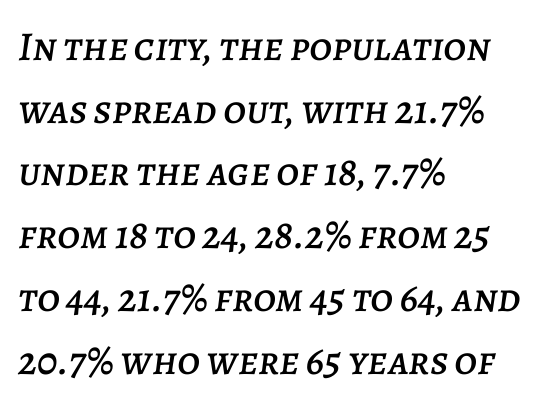
{"italic": "yes", "lean": "right", "slant_degrees": 7, "width": "normal", "stroke_contrast": "low", "x_height": "large", "monospaced": "no", "underline": "no", "align": "left", "line_spacing": "normal", "line_spacing_ratio": 1.53, "letter_spacing": "normal", "letter_spacing_em": 0.0, "glyph_px": 41}
